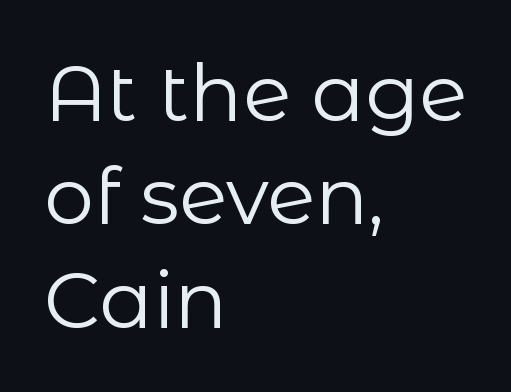
No extra tracking has been applied to these lines. Is there any slant? The stems are plumb. This rendering features lettering with no underline. Horizontal alignment here is leftward, the default for most running prose. What kind of face is this? One without serifs — a sans. The typeface has the unassuming heft of standard copy or less.
